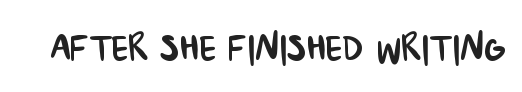
A typesetter would label this face a sans. The passage shown is typed in a proportional face where columns would drift. Inter-character spacing is left at the font's built-in metrics. No word sits above an underline.
